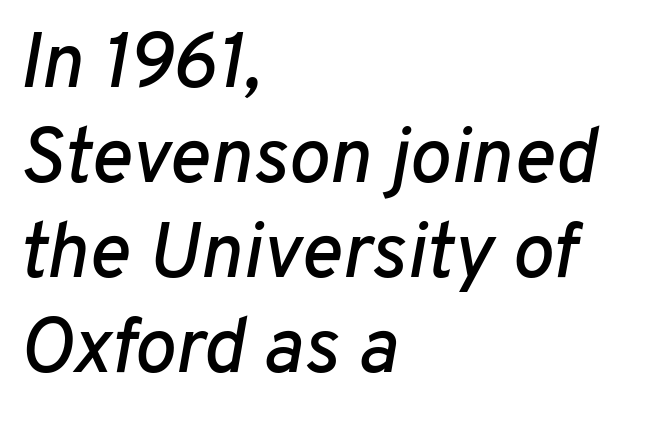
Q: Is the text italic (slanted)? A: Yes, it leans right by about 10 degrees.
Q: Is the text underlined? A: No.
Q: How is the paragraph aligned? A: Left-aligned.
Q: Is the spacing between letters normal or unusually wide? A: Normal.
Q: Width (condensed, normal, or wide)? A: Normal.
Q: Stroke contrast? A: Low.
Q: x-height? A: Medium.
Q: Monospaced? A: No.
